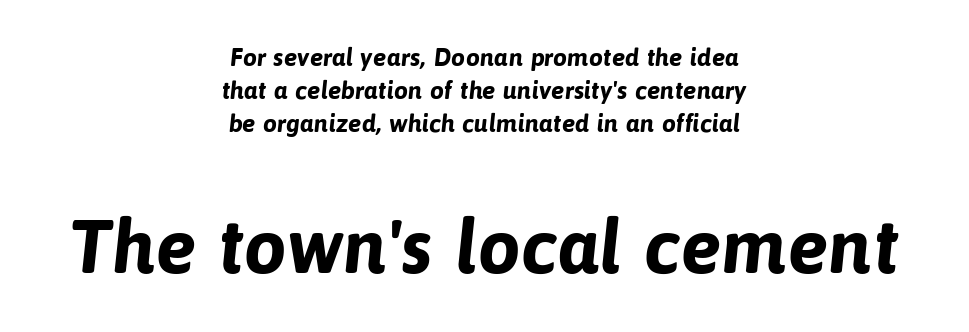
The image shows 76 px bold sans-serif type; set centered, normal line spacing (1.32x), normal letter spacing, not underlined; the second (bottom) block is 3.04x larger; low stroke contrast and a medium x-height.
